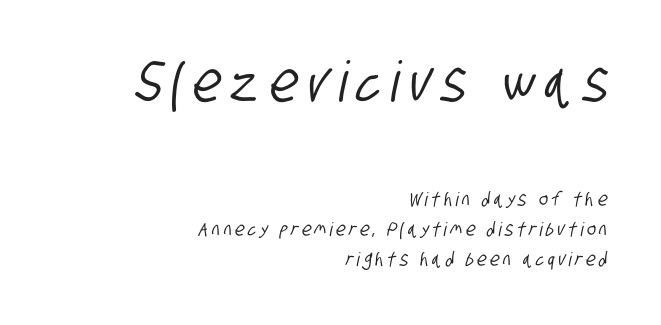
Each line ends at the same right margin while the left side varies. Character widths vary here, with narrow letters taking less room than wide ones. Students, observe: this is what conventionally led text looks like. Note: no serifs on the glyphs. Nobody drew a line under any word here.
